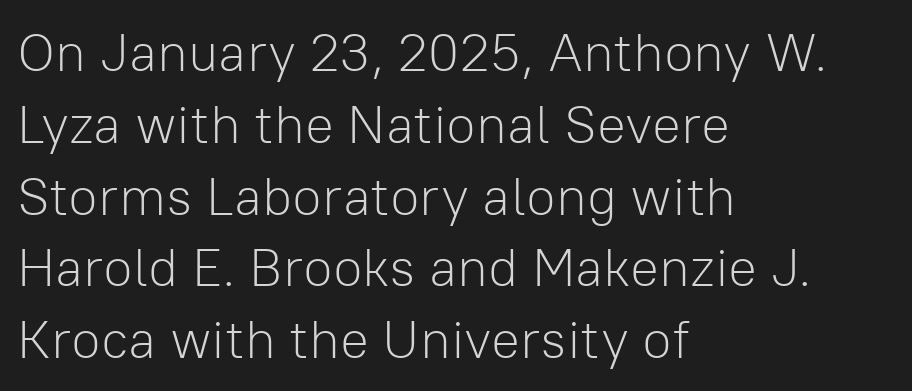
Q: Is the text bold? A: No.
Q: Is the text italic (slanted)? A: No, it is upright.
Q: Is the typeface a serif or a sans-serif typeface? A: Sans-serif.
Q: Is the text underlined? A: No.
Q: How is the paragraph aligned? A: Left-aligned.
Q: Is the spacing between letters normal or unusually wide? A: Normal.
Q: Is the spacing between lines tight, normal or loose? A: Normal.
Q: Width (condensed, normal, or wide)? A: Normal.
Q: Stroke contrast? A: Low.
Q: x-height? A: Medium.
Q: Monospaced? A: No.
